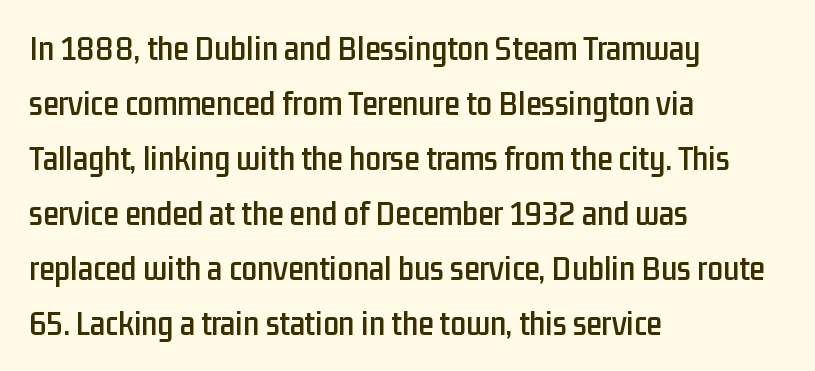
Q: Is the text italic (slanted)? A: No, it is upright.
Q: Is the typeface a serif or a sans-serif typeface? A: Sans-serif.
Q: Is the text underlined? A: No.
Q: How is the paragraph aligned? A: Left-aligned.
Q: Is the spacing between letters normal or unusually wide? A: Normal.
Q: Is the spacing between lines tight, normal or loose? A: Normal.
Q: Width (condensed, normal, or wide)? A: Condensed.
Q: Stroke contrast? A: Low.
Q: x-height? A: Medium.
Q: Monospaced? A: No.
